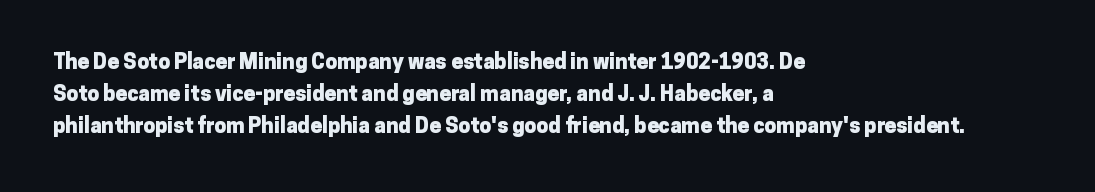
The image shows 21 px bold type, upright; set left-aligned, normal line spacing (1.52x), normal letter spacing, not underlined.
